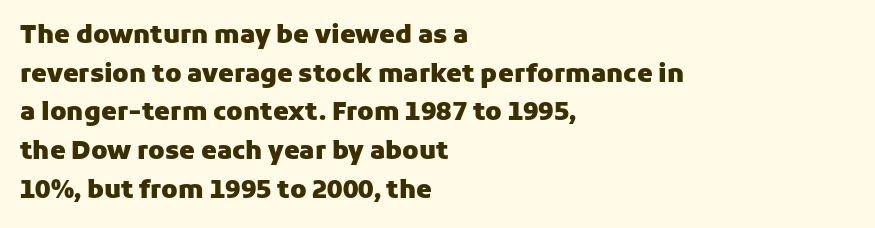
{"italic": "no", "bold": "yes", "underline": "no", "align": "left", "line_spacing": "normal", "line_spacing_ratio": 1.55, "letter_spacing": "normal", "letter_spacing_em": 0.0, "glyph_px": 25}
